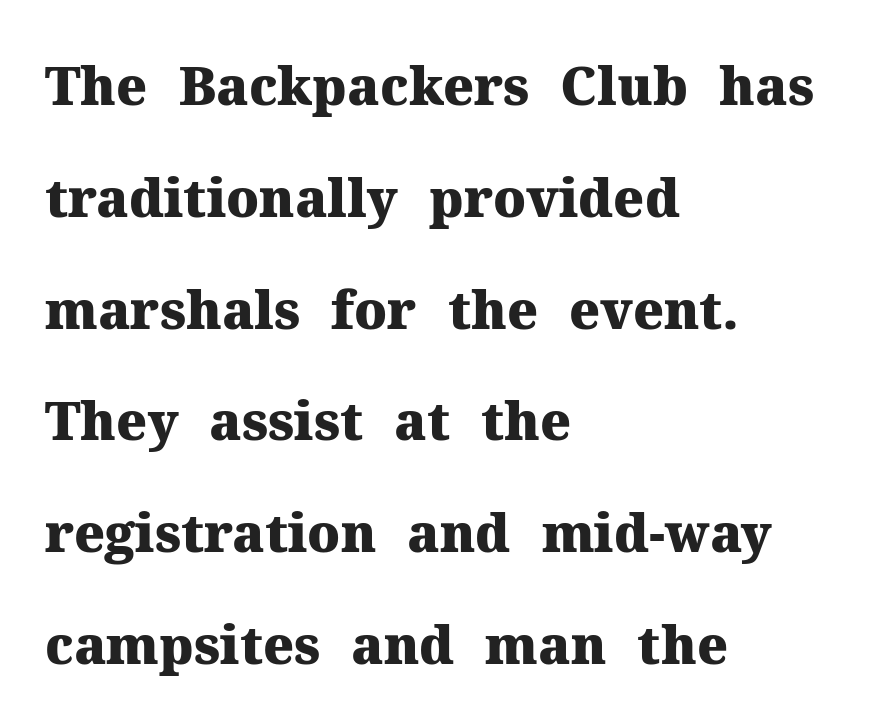
Nope, not italic — everything's standing straight. These lines stand farther apart than default settings would place them. You can tell from the footed stems that serif type was used. Caption: multi-line text, flush left, ragged right.
